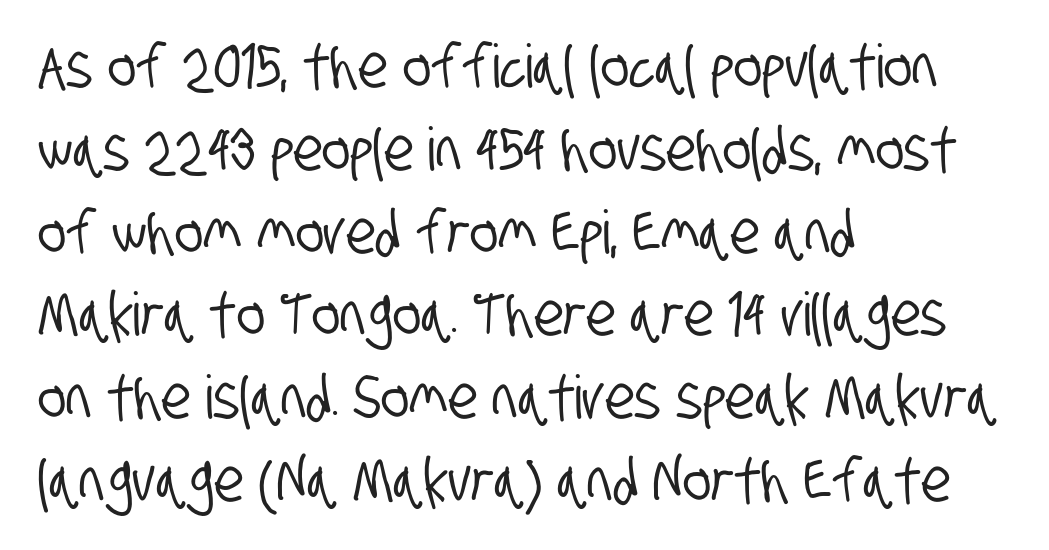
There is no visible air inserted between adjacent glyphs. Successive baselines arrive at the customary interval. The gap between lines stays unmarked. The text was rendered using a sans face with plain stroke endings.
